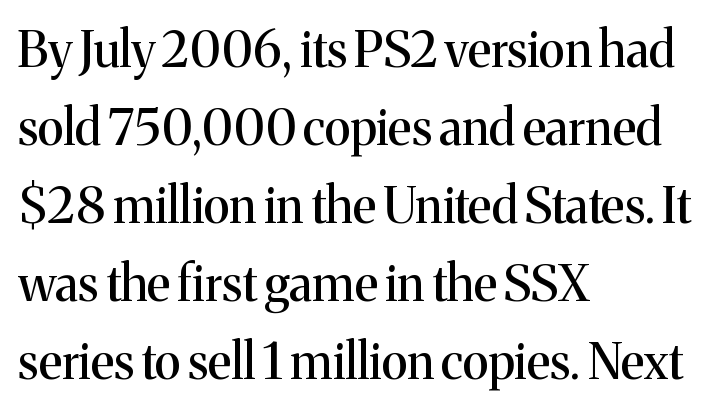
Character widths vary here, with narrow letters taking less room than wide ones. If you drew a line through each stem, it would be perfectly vertical. Are there feet on the stems? There are — it's a serif. The letters sit at their default tracking, neither squeezed nor spread. Lines of text with bare space underneath.
